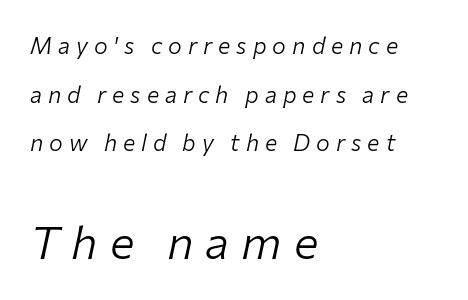
Spacing verdict: proportional, widths tailored to each character. The passage shown is not bold in any degree. Type without underlining. Is the lower block the larger one? Yes — the lower block carries the bigger type. Reading down the column, the eye jumps a long way to each next line. The type is letterspaced generously, with wide tracking.
